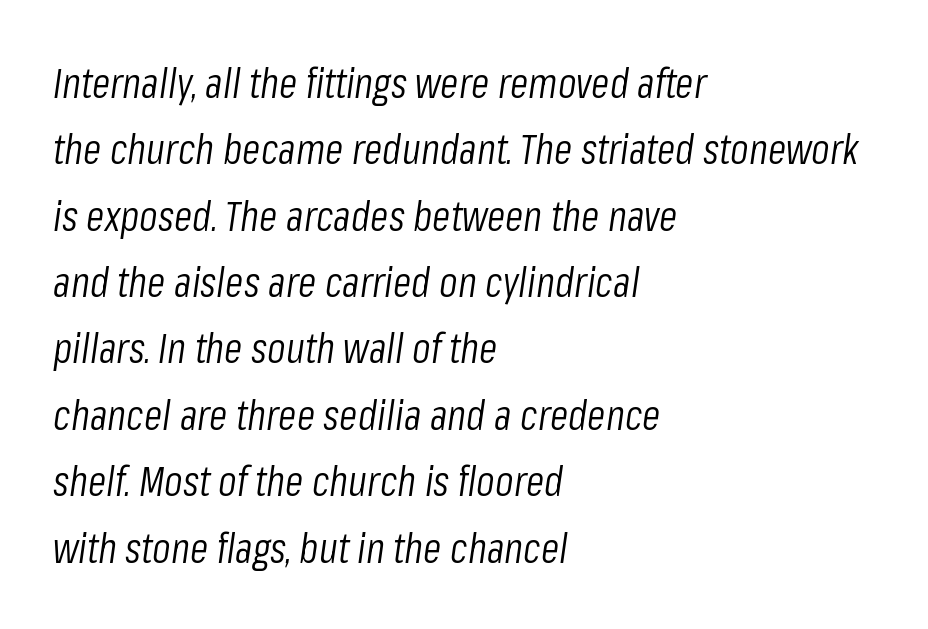
The image shows 42 px light, condensed type, italic (leaning right); set left-aligned, normal line spacing (1.58x), normal letter spacing, not underlined; low stroke contrast and a medium x-height.
